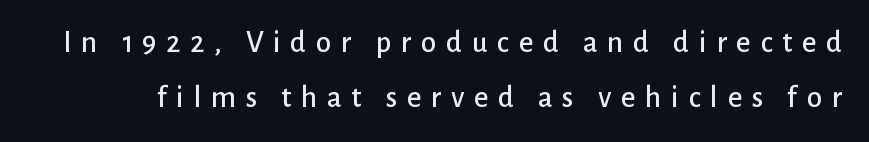
{"serif": "no", "italic": "no", "width": "normal", "stroke_contrast": "low", "x_height": "medium", "monospaced": "no", "underline": "no", "line_spacing_ratio": 1.79, "letter_spacing": "wide", "letter_spacing_em": 0.31, "glyph_px": 31}
